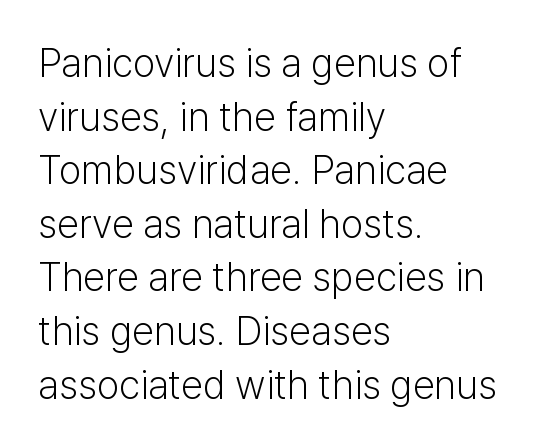
Each stroke keeps to a modest, everyday thickness or less. The rendering anchors every line to the left-hand side. Character widths vary here, with narrow letters taking less room than wide ones. Italic: no, the glyphs are upright roman.
